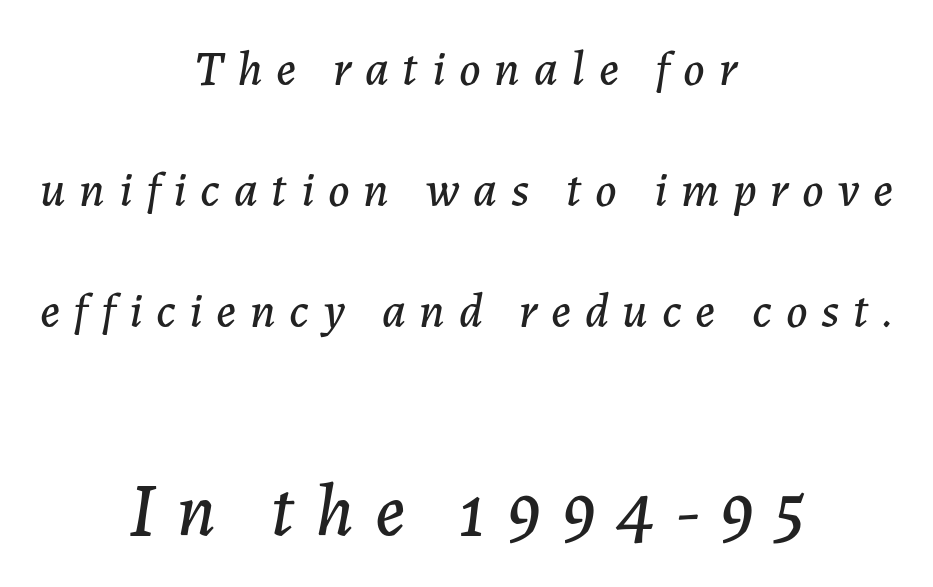
{"italic": "yes", "lean": "right", "slant_degrees": 7, "width": "normal", "stroke_contrast": "low", "x_height": "medium", "monospaced": "no", "underline": "no", "align": "center", "line_spacing": "loose", "line_spacing_ratio": 2.47, "letter_spacing": "wide", "letter_spacing_em": 0.28, "larger_block": "second", "size_ratio": 1.51, "glyph_px": 74}
